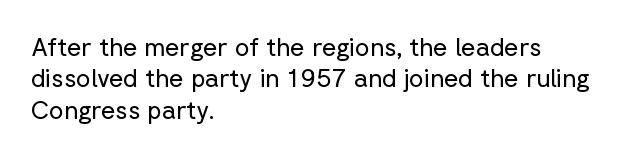
Q: Is the text bold? A: No.
Q: Is the text italic (slanted)? A: No, it is upright.
Q: Is the text underlined? A: No.
Q: How is the paragraph aligned? A: Left-aligned.
Q: Is the spacing between letters normal or unusually wide? A: Normal.
Q: Is the spacing between lines tight, normal or loose? A: Normal.
